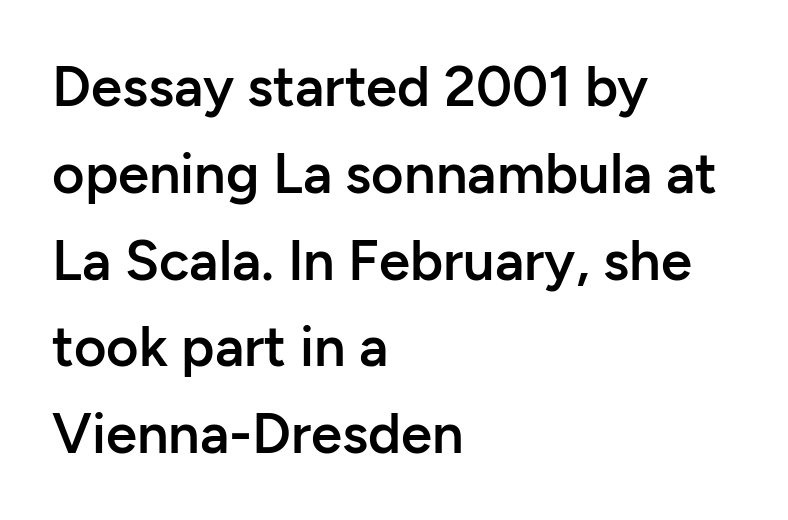
The image shows 56 px semibold sans-serif type, upright; set left-aligned, normal line spacing (1.55x), normal letter spacing, not underlined; low stroke contrast and a medium x-height.
